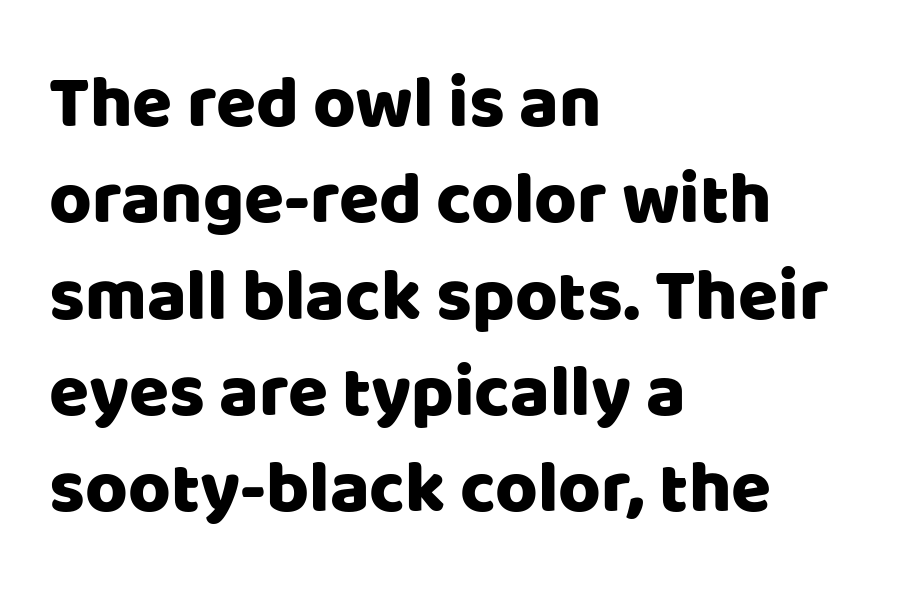
In terms of leading, this rendering sits right in the middle. You can tell from the bare stems that sans-serif type was used. Think of a printed novel: that variable character pitch is what you see here. Compared with a centered layout, this one pins lines to the left instead. Look at the tracking — it's just the regular setting, nothing added. Underlining? Definitely not there.
